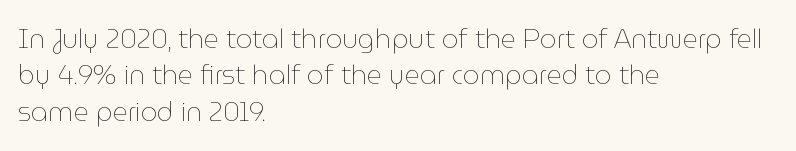
{"italic": "no", "bold": "no", "underline": "no", "align": "left", "line_spacing": "normal", "line_spacing_ratio": 1.4, "letter_spacing": "normal", "letter_spacing_em": 0.0, "glyph_px": 26}
